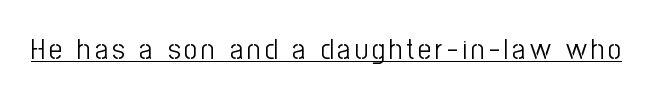
The image shows 29 px light, condensed sans-serif type, upright; set underlined; low stroke contrast and a medium x-height.
